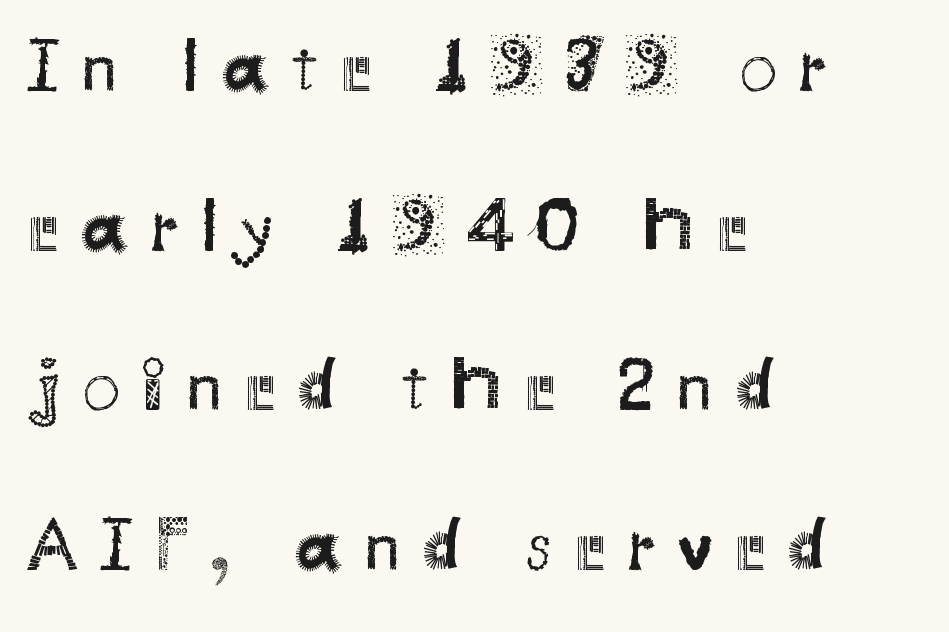
Q: Is the text bold? A: No.
Q: Is the text italic (slanted)? A: No, it is upright.
Q: Is the typeface a serif or a sans-serif typeface? A: Sans-serif.
Q: Is the text underlined? A: No.
Q: How is the paragraph aligned? A: Left-aligned.
Q: Is the spacing between letters normal or unusually wide? A: Unusually wide.
Q: Is the spacing between lines tight, normal or loose? A: Loose.
Q: Width (condensed, normal, or wide)? A: Normal.
Q: Stroke contrast? A: Medium.
Q: x-height? A: Small.
Q: Monospaced? A: No.
